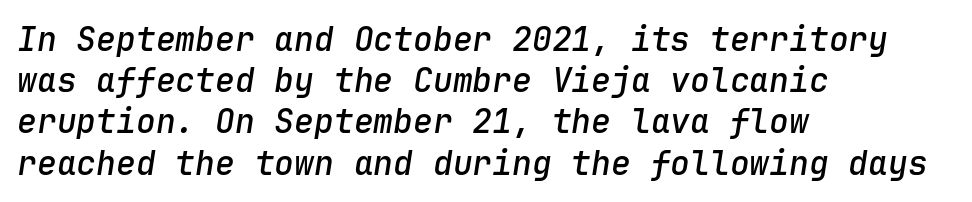
{"italic": "yes", "lean": "right", "slant_degrees": 9, "bold": "semi", "weight": "semibold", "width": "normal", "stroke_contrast": "low", "x_height": "medium", "monospaced": "yes", "underline": "no", "align": "left", "line_spacing": "normal", "line_spacing_ratio": 1.25, "letter_spacing": "normal", "letter_spacing_em": 0.0, "glyph_px": 33}
